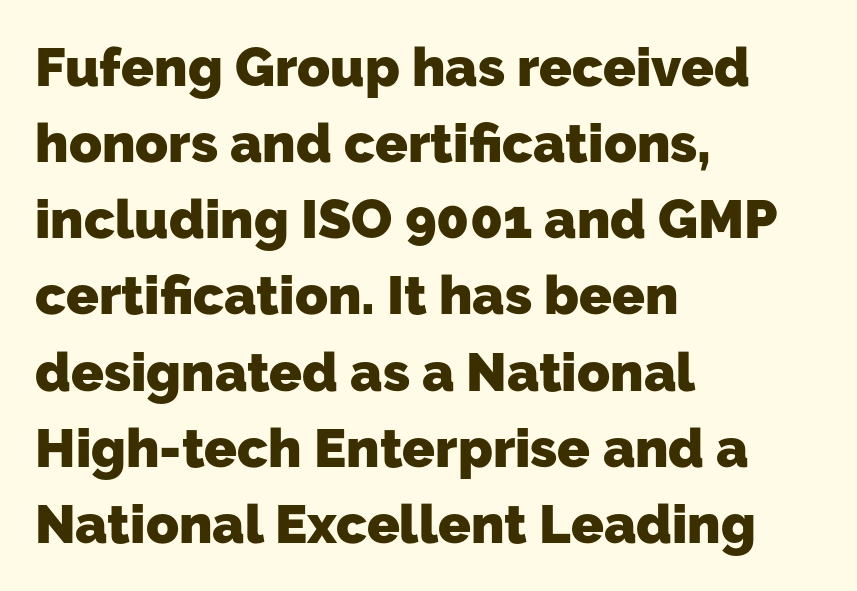
The image shows 54 px heavy sans-serif type; set left-aligned, normal line spacing (1.41x), normal letter spacing, not underlined; low stroke contrast and a medium x-height.
